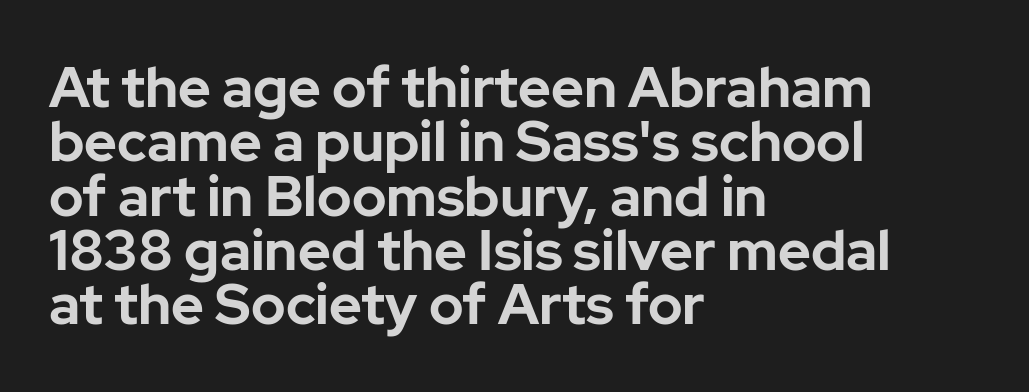
The image shows 56 px bold sans-serif type, upright; set left-aligned, tight line spacing (0.97x), normal letter spacing, not underlined; low stroke contrast and a medium x-height.
